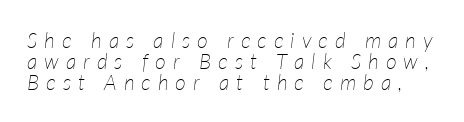
Lines of text with bare space underneath. This sample uses an oblique cut, with every glyph tilted off the vertical. The rendering uses a small line-height, squeezing the rows. Tracking here is generous; glyphs stand well apart from one another. Weight class: somewhere from thin through regular.
